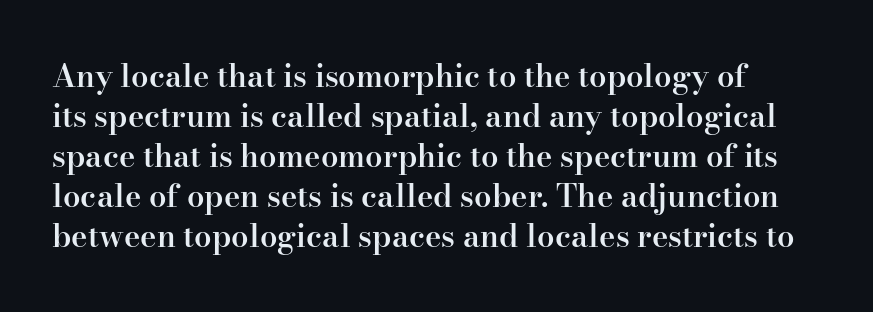
Firm but not heavy-handed strokes: this text is semibold. Old-style or modern, the face here clearly has serifs. The leading is moderate, giving the passage an even texture. The axis of the letterforms is exactly vertical. Only glyphs here, with clear space below each row. What stands out about the letter spacing? Nothing — it is the standard amount.
